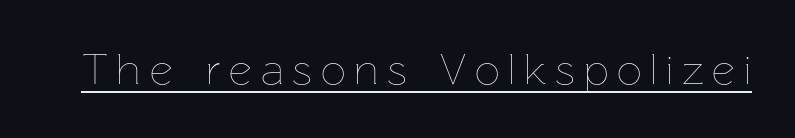
Every character sits straight up, as roman type does. The string is rendered with underlining switched on. Weight: regular or lighter. Spacing verdict: proportional, widths tailored to each character.
